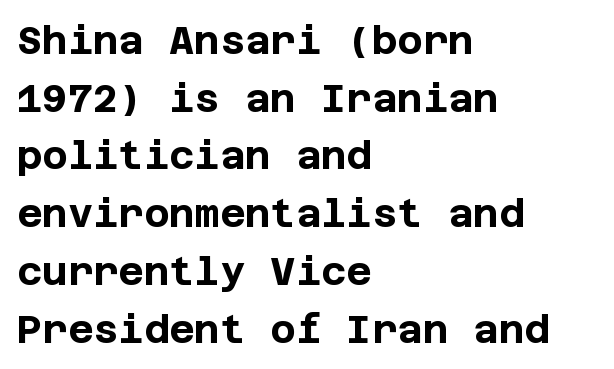
The image shows 39 px bold sans-serif type, upright; set left-aligned, normal line spacing (1.48x), normal letter spacing, not underlined; low stroke contrast and a large x-height.
